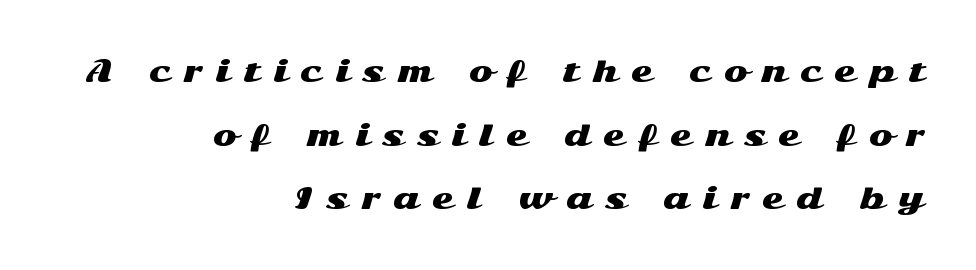
Proportional: the letters do not fall into vertical columns. The designer dialed line spacing up above the default. The baseline area is clear. A flush-right, rag-left setting is used for this passage.
